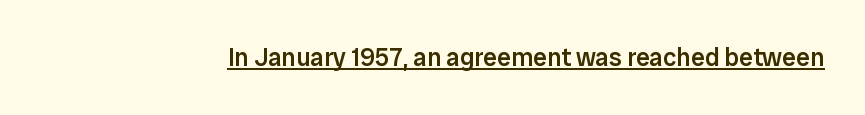
The letters sit at their default tracking, neither squeezed nor spread. On the weight axis this lands at semibold, roughly 600. Somebody hit Ctrl+U on this one — the words are underlined. In terms of posture, this sample is upright.
